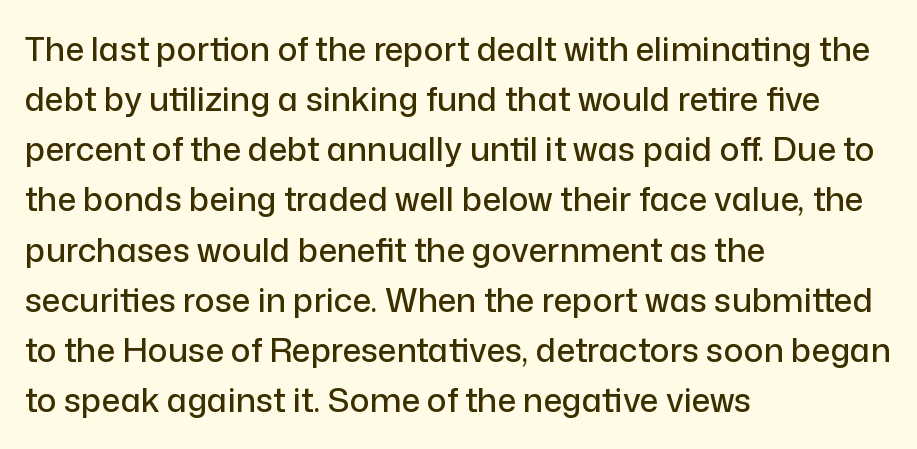
Q: Is the text italic (slanted)? A: No, it is upright.
Q: Is the typeface a serif or a sans-serif typeface? A: Sans-serif.
Q: Is the text underlined? A: No.
Q: How is the paragraph aligned? A: Left-aligned.
Q: Is the spacing between letters normal or unusually wide? A: Normal.
Q: Is the spacing between lines tight, normal or loose? A: Normal.
Q: Width (condensed, normal, or wide)? A: Normal.
Q: Stroke contrast? A: Low.
Q: x-height? A: Medium.
Q: Monospaced? A: No.
